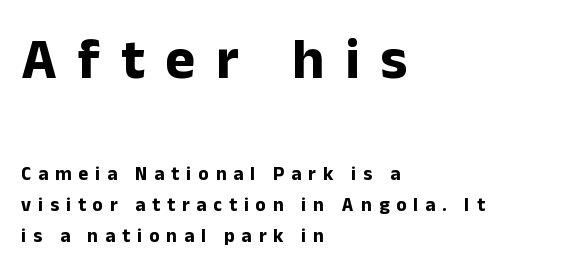
The image shows 57 px bold sans-serif type, upright; set left-aligned, normal line spacing (1.65x), unusually wide letter spacing (+0.37 em), not underlined; the first (top) block is 3.0x larger; low stroke contrast and a medium x-height.
